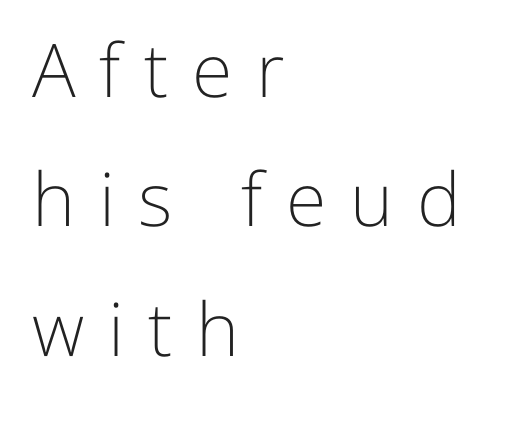
Q: Is the text bold? A: No.
Q: Is the text italic (slanted)? A: No, it is upright.
Q: Is the typeface a serif or a sans-serif typeface? A: Sans-serif.
Q: Is the text underlined? A: No.
Q: How is the paragraph aligned? A: Left-aligned.
Q: Is the spacing between letters normal or unusually wide? A: Unusually wide.
Q: Width (condensed, normal, or wide)? A: Normal.
Q: Stroke contrast? A: Low.
Q: x-height? A: Medium.
Q: Monospaced? A: No.
